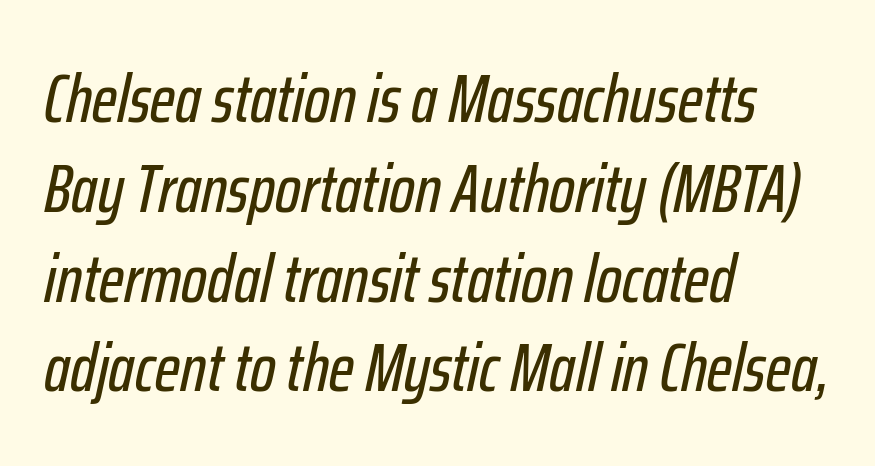
Q: Is the text italic (slanted)? A: Yes, it leans right by about 12 degrees.
Q: Is the text underlined? A: No.
Q: How is the paragraph aligned? A: Left-aligned.
Q: Is the spacing between letters normal or unusually wide? A: Normal.
Q: Is the spacing between lines tight, normal or loose? A: Normal.
Q: Width (condensed, normal, or wide)? A: Condensed.
Q: Stroke contrast? A: Low.
Q: x-height? A: Medium.
Q: Monospaced? A: No.
